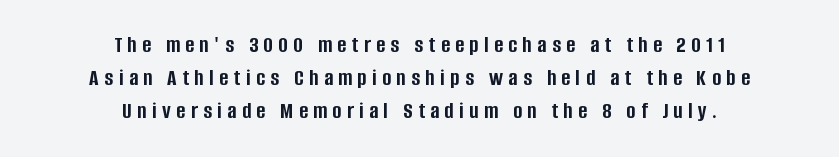
Unmarked baselines from the first word to the last. Unlike italic type, these characters show no tilt at all. Visually the block forms a symmetrical silhouette, jagged on both flanks. Chunky letters — that's bold for sure.
